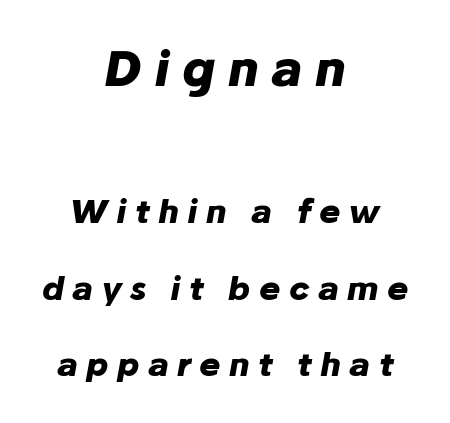
{"italic": "yes", "lean": "right", "slant_degrees": 10, "bold": "yes", "weight": "heavy", "width": "normal", "stroke_contrast": "low", "x_height": "medium", "monospaced": "no", "underline": "no", "align": "center", "line_spacing": "loose", "line_spacing_ratio": 2.39, "letter_spacing": "wide", "letter_spacing_em": 0.26, "larger_block": "first", "size_ratio": 1.5, "glyph_px": 48}
